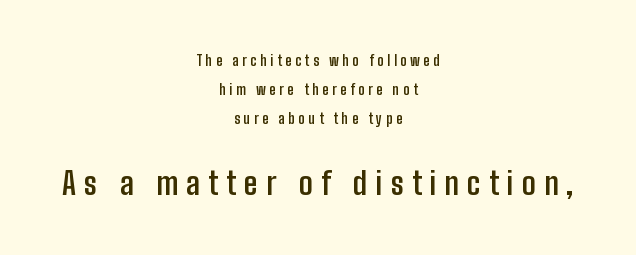
{"serif": "no", "italic": "no", "bold": "yes", "weight": "semibold", "width": "condensed", "stroke_contrast": "low", "x_height": "medium", "monospaced": "no", "underline": "no", "align": "center", "line_spacing": "loose", "line_spacing_ratio": 2.08, "letter_spacing": "wide", "letter_spacing_em": 0.26, "larger_block": "second", "size_ratio": 2.21, "glyph_px": 31}
